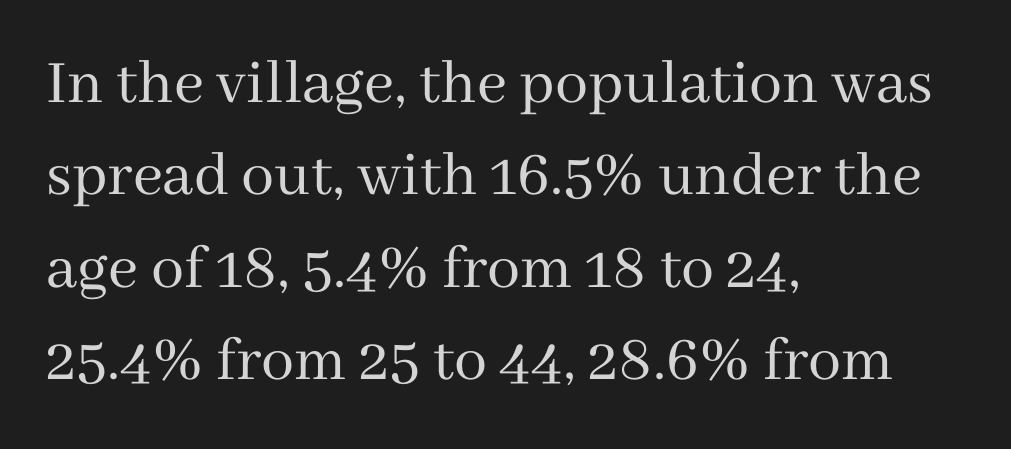
Q: Is the text bold? A: No.
Q: Is the text italic (slanted)? A: No, it is upright.
Q: Is the typeface a serif or a sans-serif typeface? A: Serif.
Q: Is the text underlined? A: No.
Q: How is the paragraph aligned? A: Left-aligned.
Q: Is the spacing between letters normal or unusually wide? A: Normal.
Q: Is the spacing between lines tight, normal or loose? A: Normal.
Q: Width (condensed, normal, or wide)? A: Normal.
Q: Stroke contrast? A: Medium.
Q: x-height? A: Medium.
Q: Monospaced? A: No.
